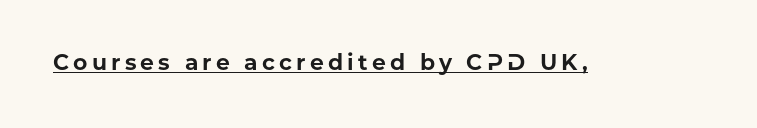
{"italic": "no", "bold": "yes", "underline": "yes", "glyph_px": 22}
